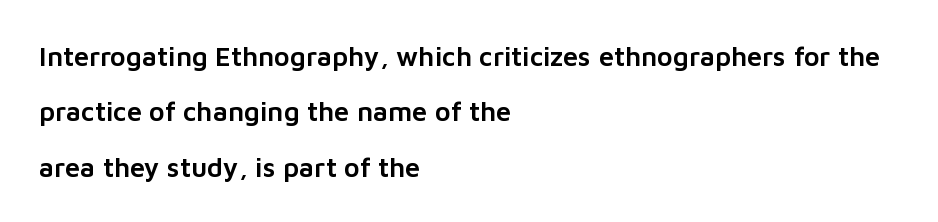
The lettering holds an erect, upright posture throughout. Each new line begins a long way beneath the previous one. Every row of glyphs begins at an identical x-position on the left. Students, note that the glyphs here touch the page at normal intervals. The baseline area is clear.
